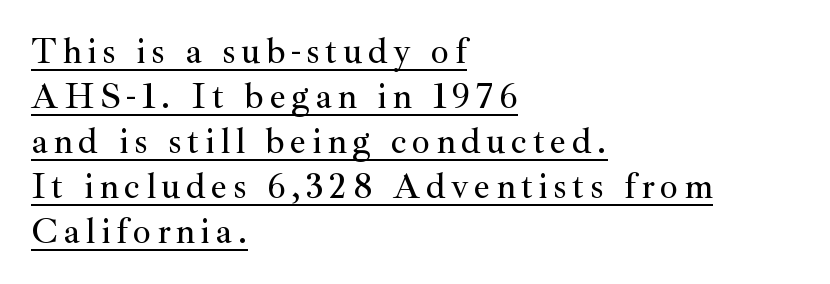
Q: Is the text italic (slanted)? A: No, it is upright.
Q: Is the typeface a serif or a sans-serif typeface? A: Serif.
Q: Is the text underlined? A: Yes.
Q: How is the paragraph aligned? A: Left-aligned.
Q: Is the spacing between lines tight, normal or loose? A: Normal.
Q: Width (condensed, normal, or wide)? A: Normal.
Q: Stroke contrast? A: Medium.
Q: x-height? A: Small.
Q: Monospaced? A: No.
